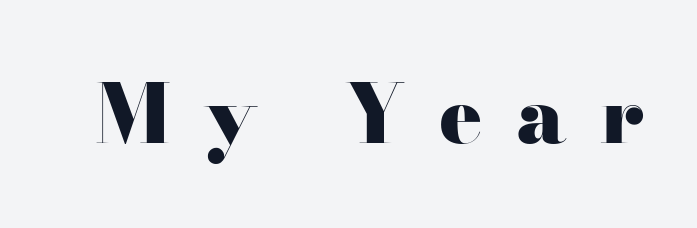
Unlike a clean sans, this face finishes its strokes with serifs. Substantial extra tracking has been applied to these lines. No word sits above an underline. These lines are rendered in a variable-pitch font.
